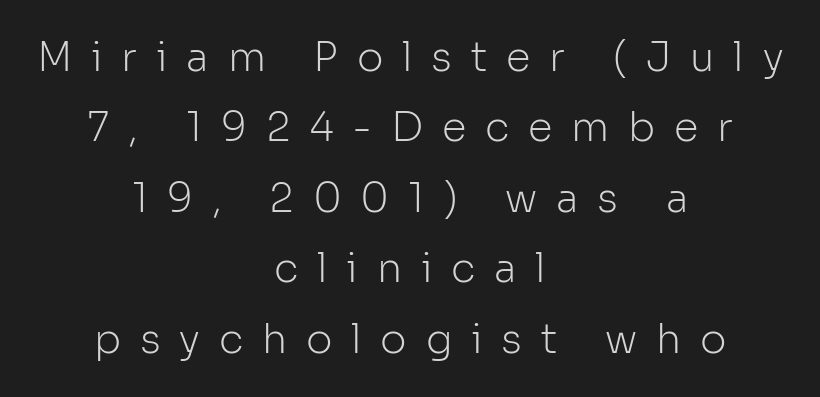
Counters stay open thanks to moderate or lighter strokes. Unlike italic type, these characters show no tilt at all. Font category for this specimen: sans-serif. The type is letterspaced generously, with wide tracking.
